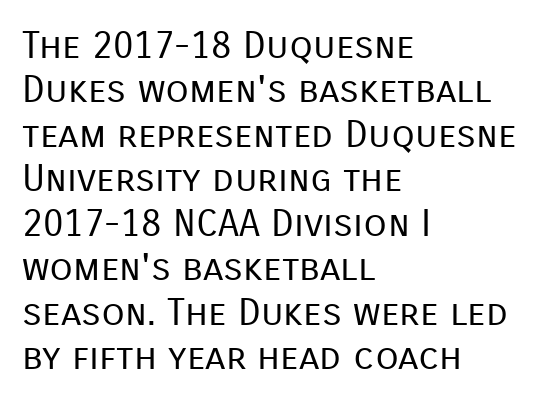
Q: Is the text bold? A: No.
Q: Is the text italic (slanted)? A: No, it is upright.
Q: Is the typeface a serif or a sans-serif typeface? A: Sans-serif.
Q: Is the text underlined? A: No.
Q: How is the paragraph aligned? A: Left-aligned.
Q: Is the spacing between letters normal or unusually wide? A: Normal.
Q: Width (condensed, normal, or wide)? A: Normal.
Q: Stroke contrast? A: Low.
Q: x-height? A: Medium.
Q: Monospaced? A: No.
